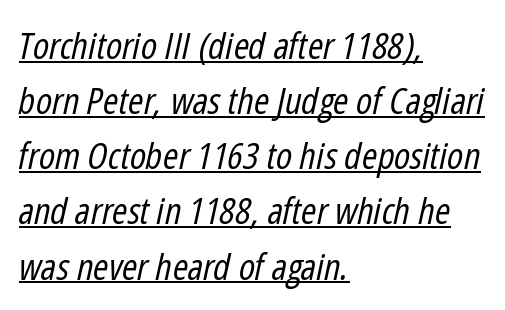
{"italic": "yes", "lean": "right", "slant_degrees": 12, "bold": "no", "weight": "regular", "width": "condensed", "stroke_contrast": "low", "x_height": "medium", "monospaced": "no", "underline": "yes", "align": "left", "line_spacing": "normal", "line_spacing_ratio": 1.49, "letter_spacing": "normal", "letter_spacing_em": 0.0, "glyph_px": 37}
